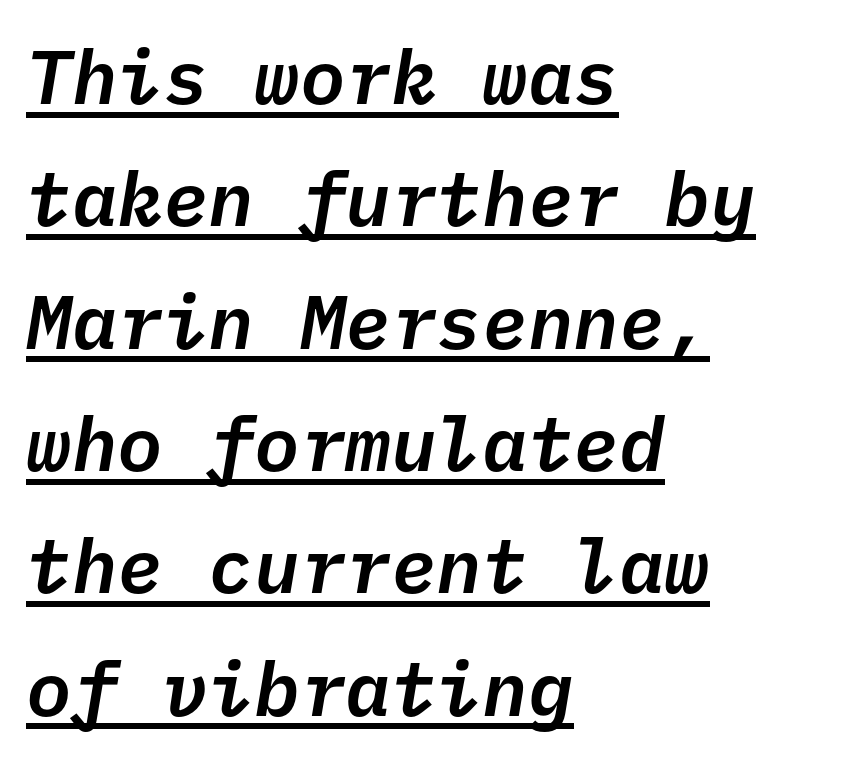
Note the uniform advance width — an 'i' takes as much space as an 'm'. Every character sits at an angle, as italics do. No extra tracking has been applied to these lines. Successive baselines arrive at the customary interval. A continuous stroke trails under the words, as in a hyperlink. A classic flush-left, rag-right setting is used for this passage.
